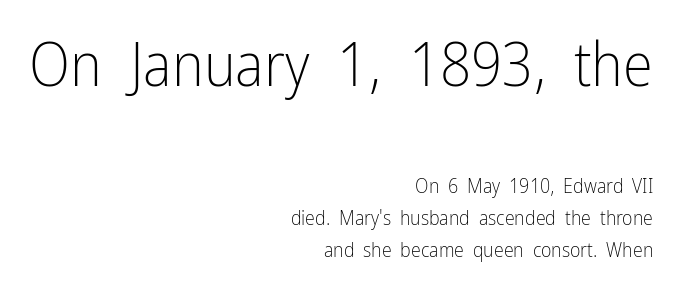
{"serif": "no", "italic": "no", "bold": "no", "weight": "light", "width": "condensed", "stroke_contrast": "low", "x_height": "medium", "monospaced": "no", "underline": "no", "align": "right", "line_spacing": "normal", "line_spacing_ratio": 1.62, "letter_spacing": "normal", "letter_spacing_em": 0.0, "larger_block": "first", "size_ratio": 3.05, "glyph_px": 61}
